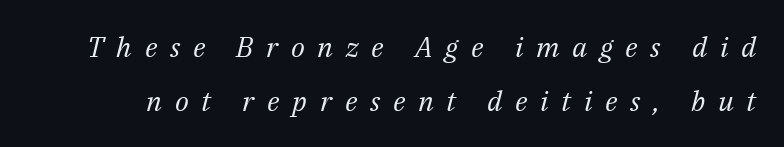
The image shows 28 px regular-weight serif type, italic (leaning right); set loose line spacing (1.92x), unusually wide letter spacing (+0.45 em), not underlined; medium stroke contrast and a medium x-height.
